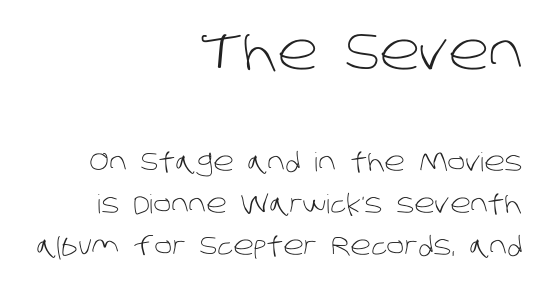
The image shows 51 px light sans-serif type; set right-aligned, normal line spacing (1.6x), normal letter spacing, not underlined; the first (top) block is 1.96x larger; low stroke contrast and a large x-height.
